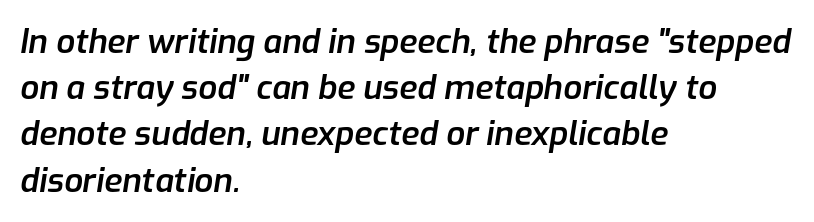
Q: Is the text bold? A: Semi-bold.
Q: Is the text italic (slanted)? A: Yes, it leans right by about 9 degrees.
Q: Is the text underlined? A: No.
Q: How is the paragraph aligned? A: Left-aligned.
Q: Is the spacing between letters normal or unusually wide? A: Normal.
Q: Is the spacing between lines tight, normal or loose? A: Normal.
Q: Width (condensed, normal, or wide)? A: Normal.
Q: Stroke contrast? A: Low.
Q: x-height? A: Medium.
Q: Monospaced? A: No.
